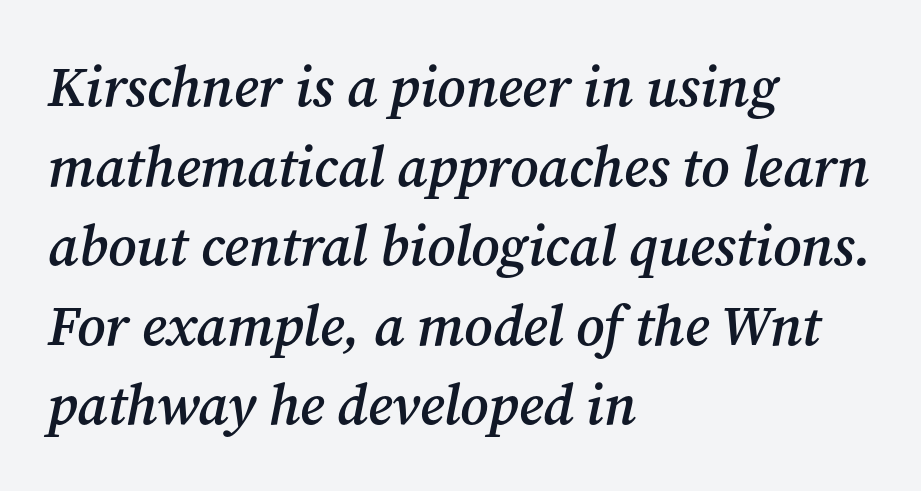
The image shows 56 px semibold serif type, italic (leaning right); set left-aligned, normal line spacing (1.42x), normal letter spacing, not underlined; medium stroke contrast and a medium x-height.
